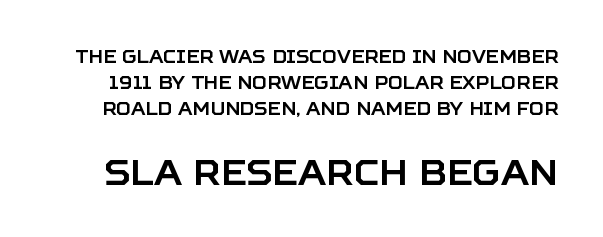
Think of a printed novel: that variable character pitch is what you see here. The letterforms sit shoulder to shoulder at normal distance. The line-height multiplier appears to be the usual default. You can tell it's not italic because the verticals are truly vertical. A typesetter would label this face a sans.
